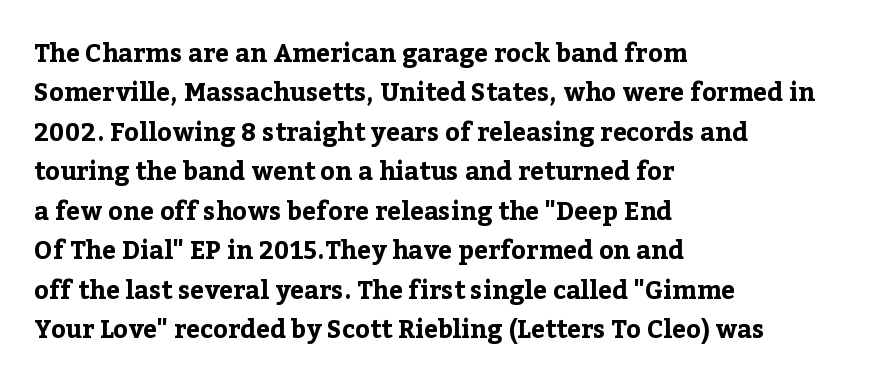
{"italic": "no", "bold": "yes", "underline": "no", "align": "left", "line_spacing": "normal", "line_spacing_ratio": 1.58, "letter_spacing": "normal", "letter_spacing_em": 0.0, "glyph_px": 25}
